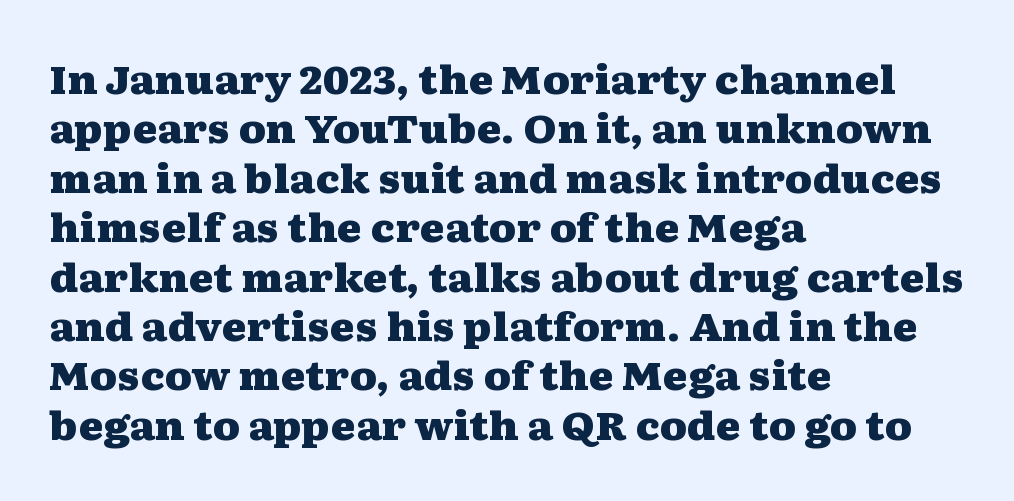
Q: Is the text bold? A: Yes.
Q: Is the text italic (slanted)? A: No, it is upright.
Q: Is the typeface a serif or a sans-serif typeface? A: Serif.
Q: Is the text underlined? A: No.
Q: How is the paragraph aligned? A: Left-aligned.
Q: Is the spacing between letters normal or unusually wide? A: Normal.
Q: Is the spacing between lines tight, normal or loose? A: Normal.
Q: Width (condensed, normal, or wide)? A: Wide.
Q: Stroke contrast? A: Medium.
Q: x-height? A: Medium.
Q: Monospaced? A: No.
